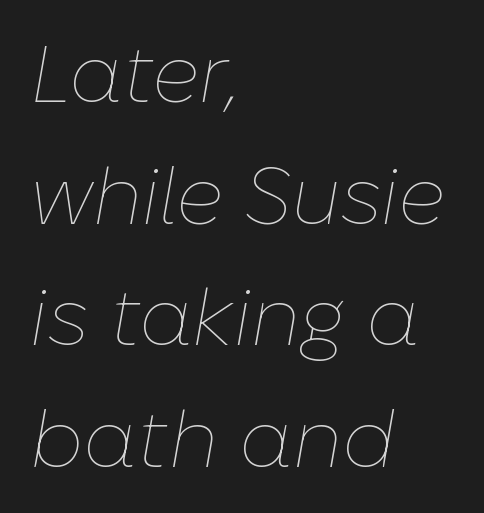
{"italic": "yes", "lean": "right", "slant_degrees": 10, "bold": "no", "weight": "thin", "width": "normal", "stroke_contrast": "low", "x_height": "medium", "monospaced": "no", "underline": "no", "align": "left", "line_spacing": "normal", "line_spacing_ratio": 1.52, "letter_spacing": "normal", "letter_spacing_em": 0.0, "glyph_px": 80}
